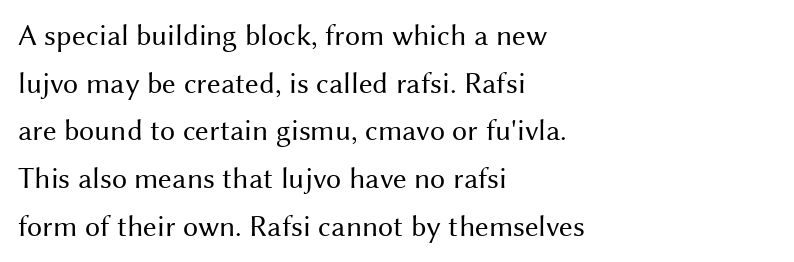
The image shows 30 px regular-weight sans-serif type, upright; set left-aligned, normal line spacing (1.59x), normal letter spacing, not underlined; medium stroke contrast and a medium x-height.
